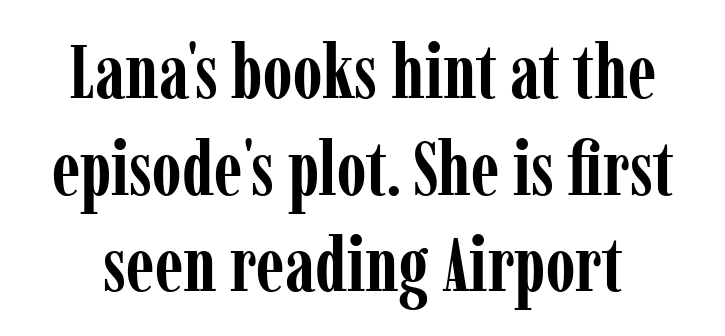
{"serif": "yes", "italic": "no", "bold": "yes", "weight": "semibold", "width": "condensed", "stroke_contrast": "low", "x_height": "medium", "monospaced": "no", "underline": "no", "line_spacing": "normal", "line_spacing_ratio": 1.27, "letter_spacing": "normal", "letter_spacing_em": 0.0, "glyph_px": 76}
